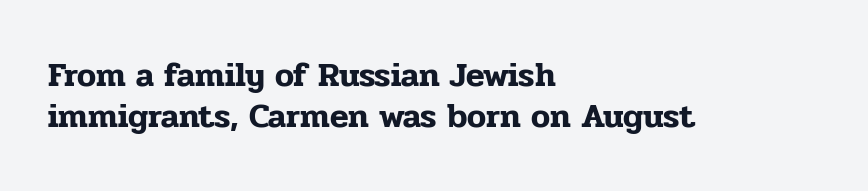
Style check: upright. Note: serifs present on the glyphs. The letters advance in unequal steps, a hallmark of proportional type. The setting favours the left margin, as ordinary paragraphs usually do. Beneath every word, the page is bare.
